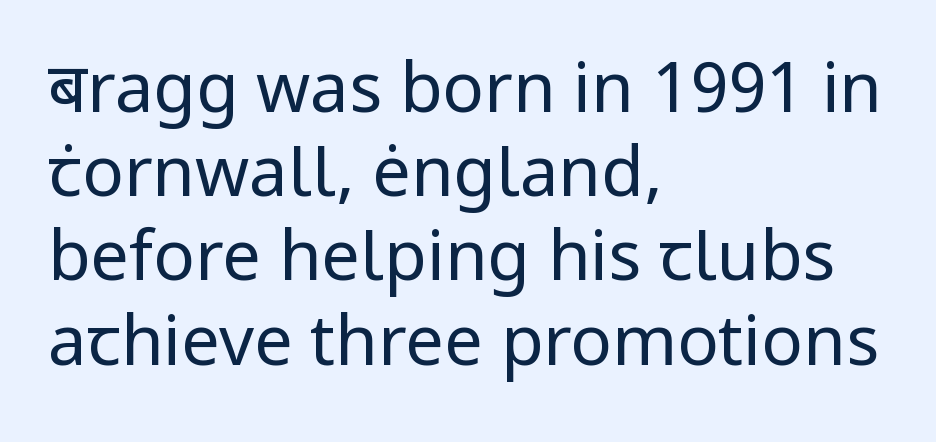
The image shows 69 px regular-weight sans-serif type, upright; set left-aligned, line spacing 1.22x, normal letter spacing, not underlined; low stroke contrast and a medium x-height.
